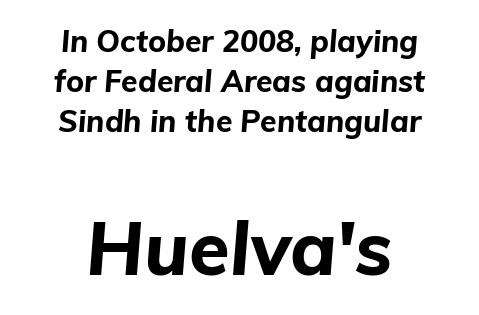
{"italic": "yes", "lean": "right", "slant_degrees": 5, "bold": "yes", "weight": "bold", "width": "normal", "stroke_contrast": "low", "x_height": "medium", "monospaced": "no", "underline": "no", "align": "center", "line_spacing": "normal", "line_spacing_ratio": 1.33, "letter_spacing": "normal", "letter_spacing_em": 0.0, "larger_block": "second", "size_ratio": 2.47, "glyph_px": 74}
